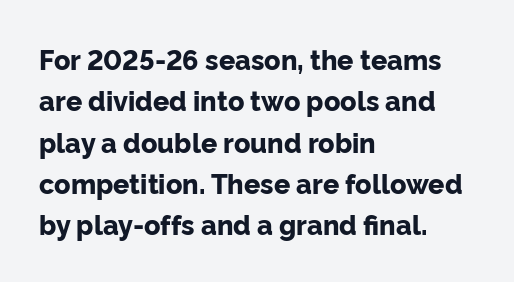
{"italic": "no", "bold": "yes", "underline": "no", "align": "left", "line_spacing": "normal", "line_spacing_ratio": 1.53, "letter_spacing": "normal", "letter_spacing_em": 0.0, "glyph_px": 27}
